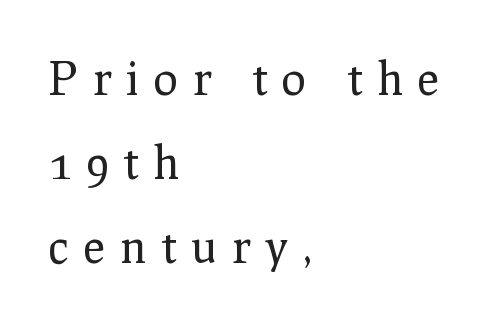
Q: Is the text bold? A: No.
Q: Is the text italic (slanted)? A: No, it is upright.
Q: Is the typeface a serif or a sans-serif typeface? A: Serif.
Q: Is the text underlined? A: No.
Q: How is the paragraph aligned? A: Left-aligned.
Q: Is the spacing between letters normal or unusually wide? A: Unusually wide.
Q: Width (condensed, normal, or wide)? A: Normal.
Q: Stroke contrast? A: Low.
Q: x-height? A: Medium.
Q: Monospaced? A: No.
